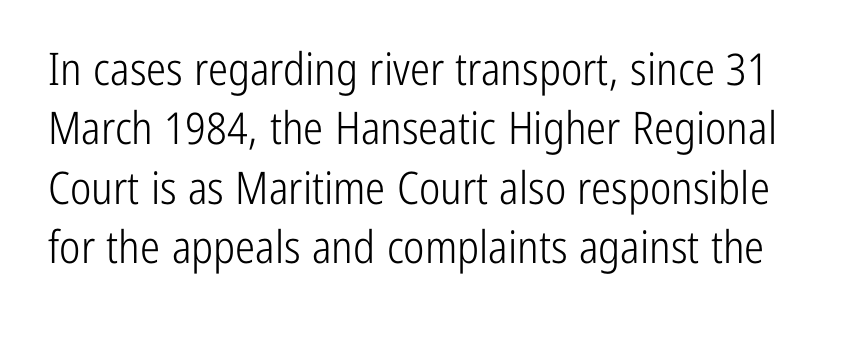
A typesetter would call this proportional, since set widths differ per character. Unbolded letterforms with no extra heft. Inter-character spacing is left at the font's built-in metrics. Reading down the column, the eye jumps a familiar distance to each next line. Descenders hang freely into open space.
